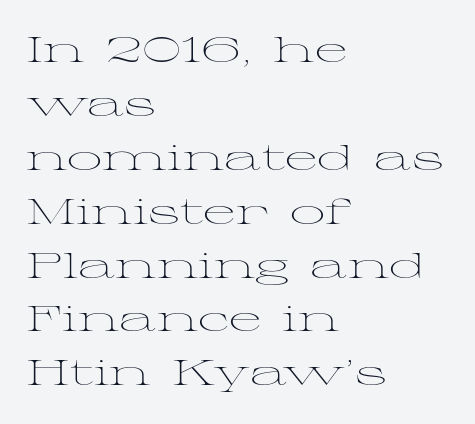
What's the leading like? Ordinary, nothing unusual. The strokes carry an ordinary text weight at most. The passage shown is typed in a proportional face where columns would drift. Ascenders rise straight up at ninety degrees. Spacing between characters is what you'd get straight out of the box. Underline: absent.
